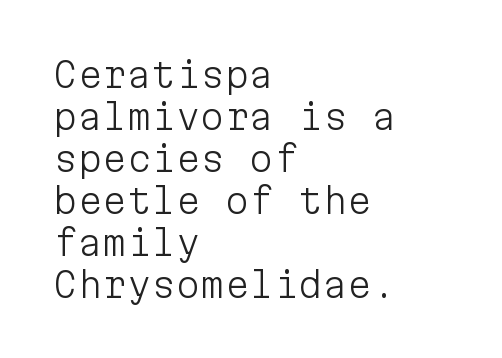
Q: Is the text bold? A: No.
Q: Is the text italic (slanted)? A: No, it is upright.
Q: Is the typeface a serif or a sans-serif typeface? A: Sans-serif.
Q: Is the text underlined? A: No.
Q: How is the paragraph aligned? A: Left-aligned.
Q: Is the spacing between letters normal or unusually wide? A: Normal.
Q: Width (condensed, normal, or wide)? A: Normal.
Q: Stroke contrast? A: Low.
Q: x-height? A: Medium.
Q: Monospaced? A: Yes.
